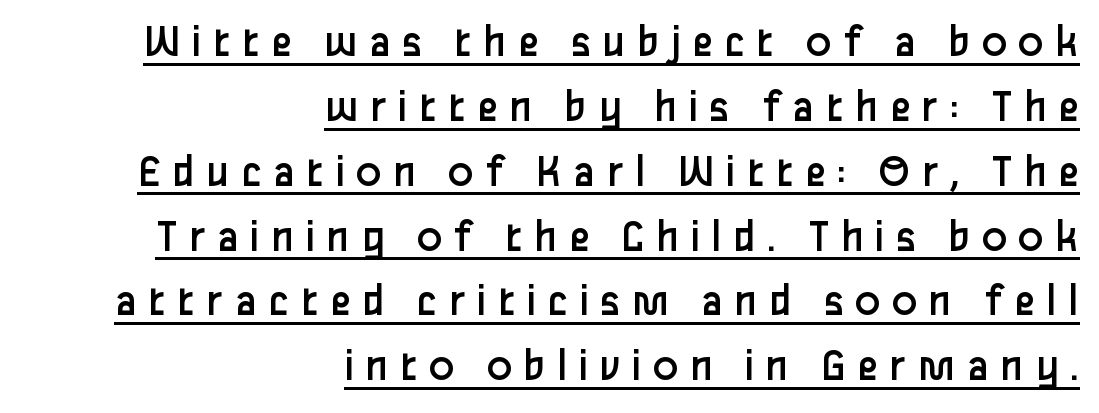
{"serif": "no", "italic": "no", "bold": "no", "weight": "regular", "width": "normal", "stroke_contrast": "low", "x_height": "medium", "monospaced": "no", "underline": "yes", "align": "right", "line_spacing": "normal", "line_spacing_ratio": 1.38, "letter_spacing": "wide", "letter_spacing_em": 0.24, "glyph_px": 47}
